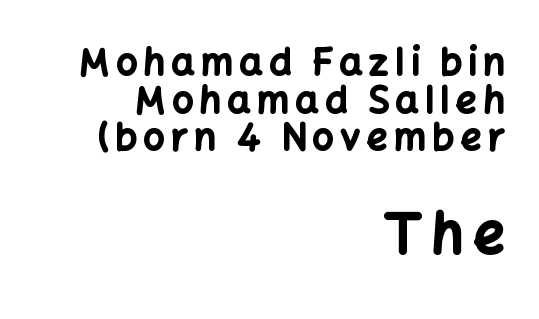
{"serif": "no", "italic": "no", "bold": "yes", "weight": "bold", "width": "normal", "stroke_contrast": "low", "x_height": "medium", "monospaced": "no", "underline": "no", "align": "right", "line_spacing": "tight", "line_spacing_ratio": 1.02, "larger_block": "second", "size_ratio": 1.49, "glyph_px": 55}
